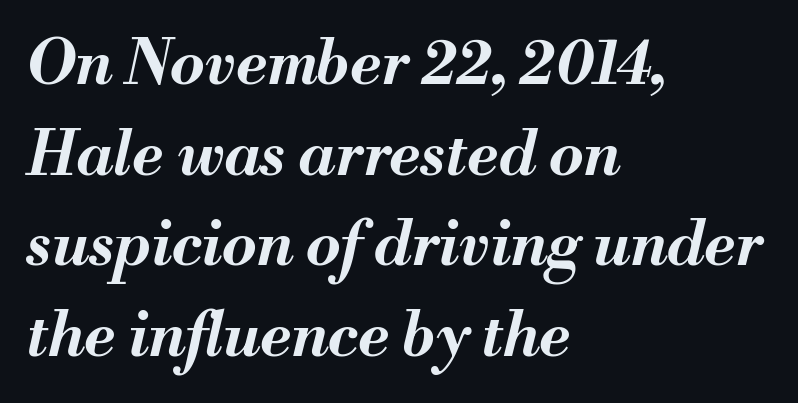
Do the characters align in a grid? No, the font is proportional. Honestly, the row spacing looks completely unremarkable. The typesetter chose a ragged-right arrangement here. Unmarked baselines from the first word to the last.
